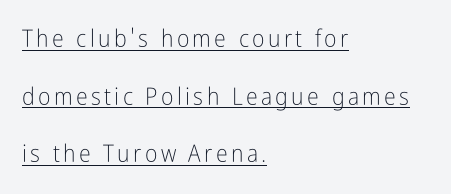
A great deal of white space separates one row of letters from the next. The string is rendered with underlining switched on. Alignment: flush left. Think standard paragraph weight, or any step lighter than that. Italic: no, the glyphs are upright roman.
